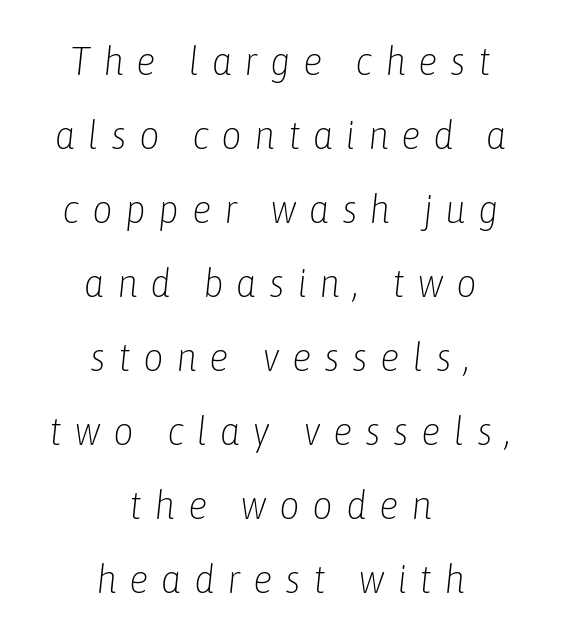
The image shows 40 px light, condensed type, italic (leaning right); set centered, line spacing 1.85x, unusually wide letter spacing (+0.31 em), not underlined; low stroke contrast and a medium x-height.
